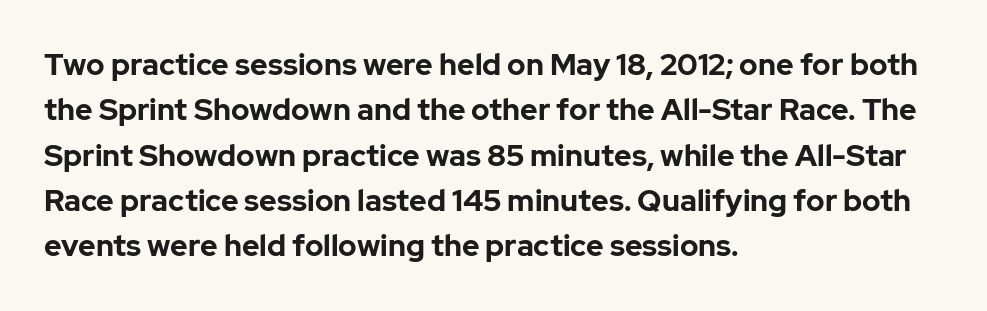
{"serif": "no", "italic": "no", "bold": "yes", "weight": "bold", "width": "normal", "stroke_contrast": "low", "x_height": "medium", "monospaced": "no", "underline": "no", "align": "left", "line_spacing": "normal", "line_spacing_ratio": 1.51, "letter_spacing": "normal", "letter_spacing_em": 0.0, "glyph_px": 30}
